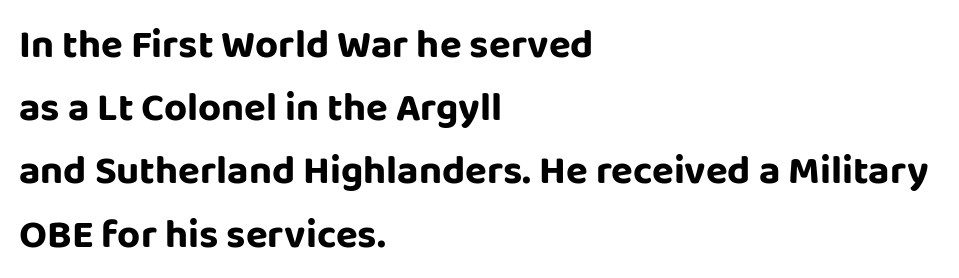
{"serif": "no", "italic": "no", "width": "normal", "stroke_contrast": "low", "x_height": "large", "monospaced": "no", "underline": "no", "align": "left", "line_spacing": "normal", "line_spacing_ratio": 1.58, "letter_spacing": "normal", "letter_spacing_em": 0.0, "glyph_px": 40}
